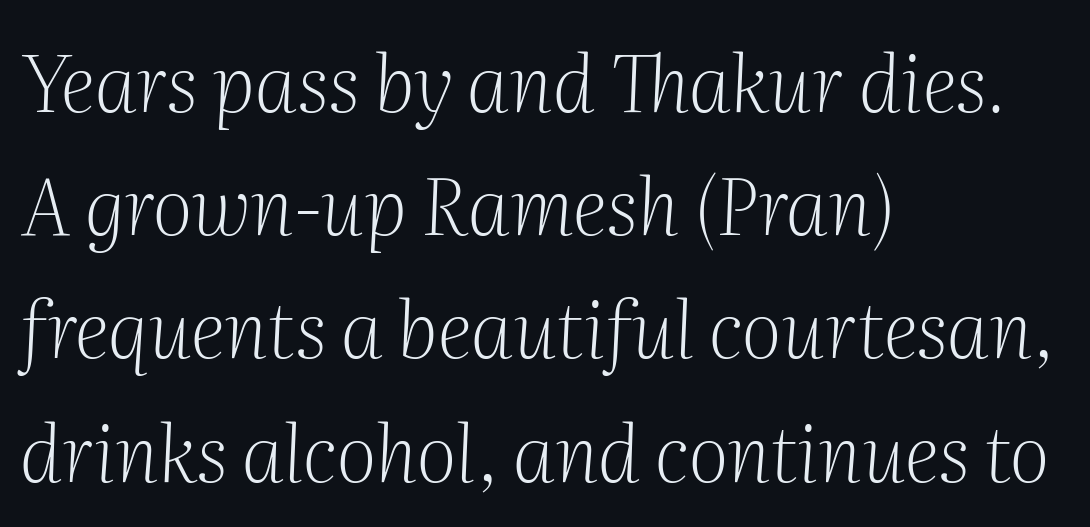
The image shows 78 px light serif type, italic (leaning right); set left-aligned, normal line spacing (1.58x), normal letter spacing, not underlined; medium stroke contrast and a medium x-height.
